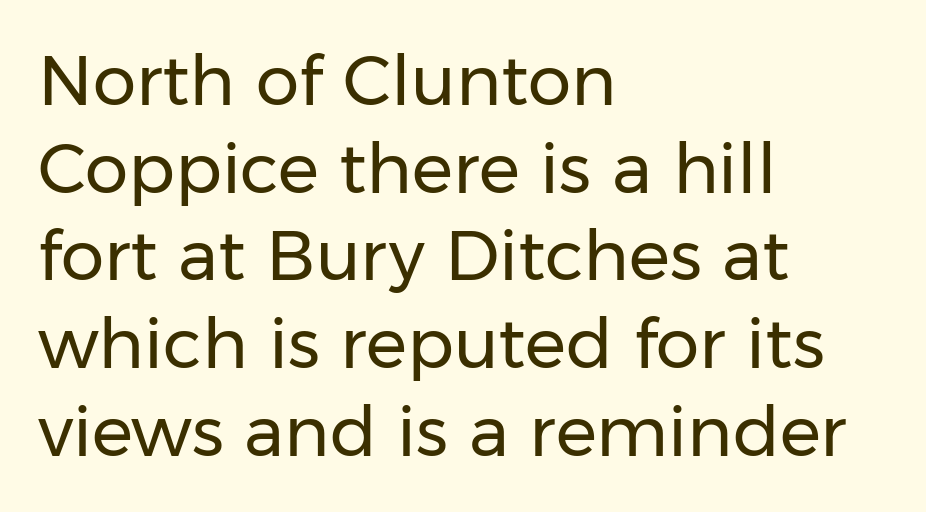
A typesetter would call this leading conventional body-copy spacing. Horizontal alignment here is leftward, the default for most running prose. The zone under the glyphs is completely vacant. The gaps between neighbouring characters are ordinary and unremarkable. Caption: face not bold, strokes unweighted.
